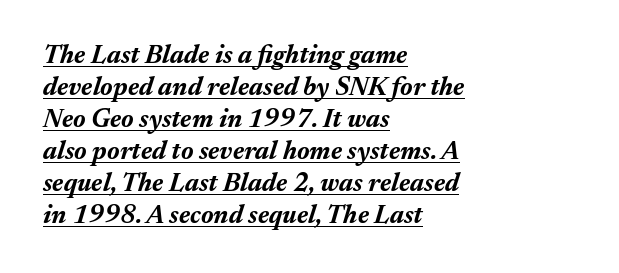
The image shows 26 px bold type, italic (leaning right); set left-aligned, line spacing 1.23x, normal letter spacing, underlined.
